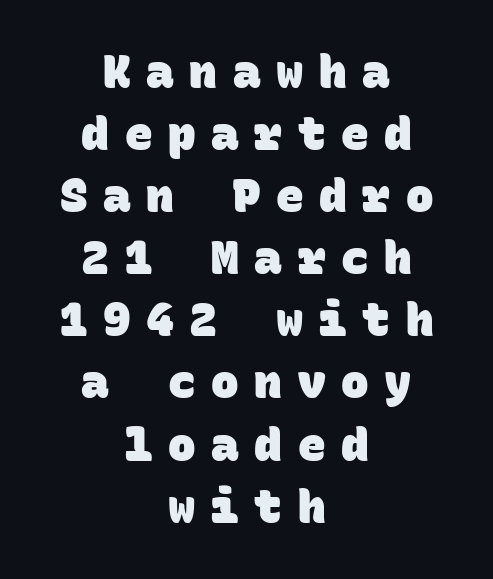
Looks like terminal output: every glyph gets an equal slot. Each letter's strokes conclude bluntly, with no projecting serifs. The typesetting leans heavy: a genuine bold. Caption: expanded tracking, letters set apart. The setting favours the middle, as headings and verse often do.
